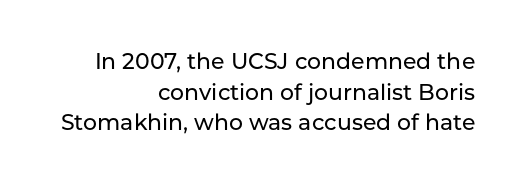
Leading: standard. The tracking reads as untouched default to a designer's eye. The strip under each line holds only bare page. One-word summary of the alignment: right. Posture: vertical.
